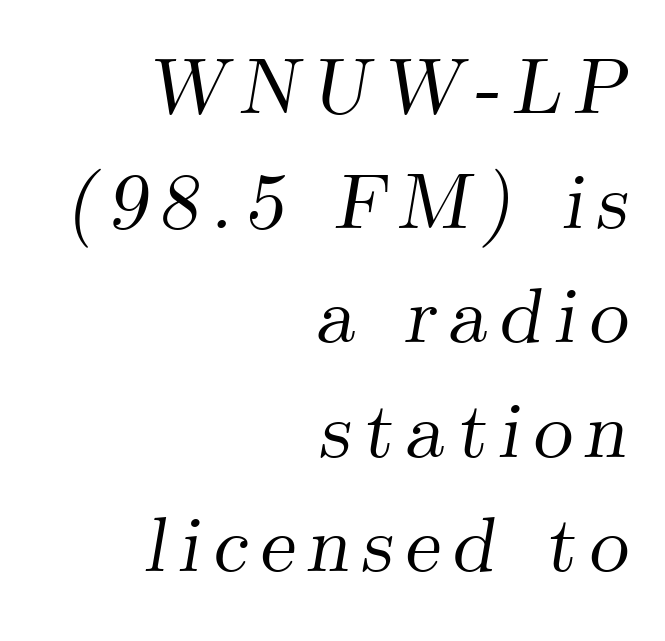
The image shows 79 px serif type, italic (leaning right); set right-aligned, normal line spacing (1.45x), not underlined; medium stroke contrast and a small x-height.
